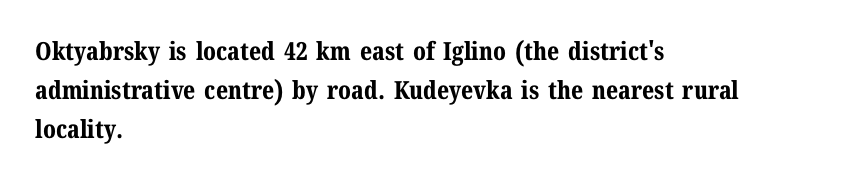
{"italic": "no", "bold": "yes", "underline": "no", "align": "left", "line_spacing": "normal", "line_spacing_ratio": 1.57, "letter_spacing": "normal", "letter_spacing_em": 0.0, "glyph_px": 25}
